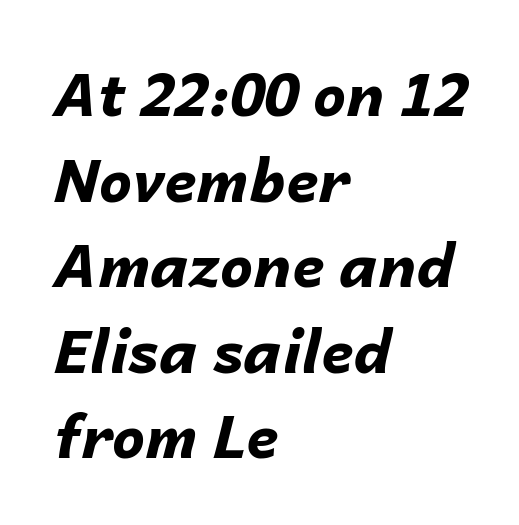
The image shows 59 px bold type, italic (leaning right); set left-aligned, normal line spacing (1.45x), normal letter spacing, not underlined; low stroke contrast and a medium x-height.
